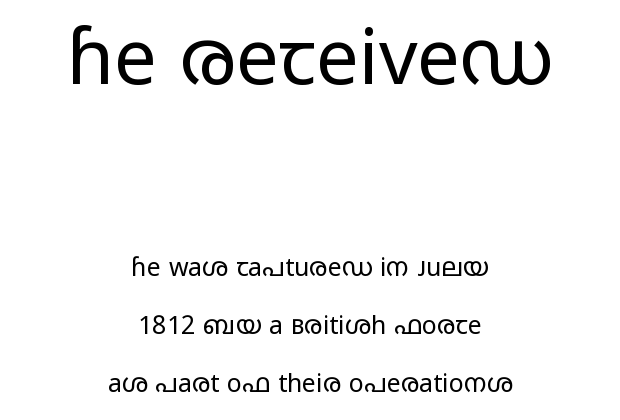
{"serif": "no", "italic": "no", "bold": "no", "weight": "regular", "width": "wide", "stroke_contrast": "low", "x_height": "medium", "monospaced": "no", "underline": "no", "align": "center", "line_spacing": "loose", "line_spacing_ratio": 2.31, "letter_spacing": "normal", "letter_spacing_em": 0.0, "larger_block": "first", "size_ratio": 3.04, "glyph_px": 76}
